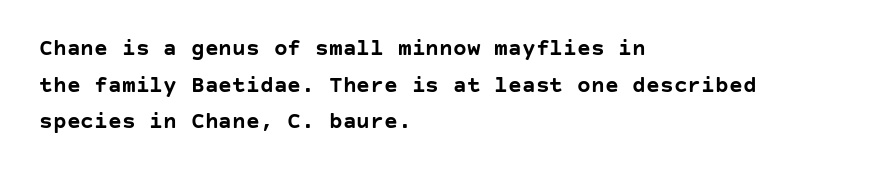
{"italic": "no", "bold": "yes", "underline": "no", "align": "left", "line_spacing": "normal", "line_spacing_ratio": 1.59, "letter_spacing": "normal", "letter_spacing_em": 0.0, "glyph_px": 23}
